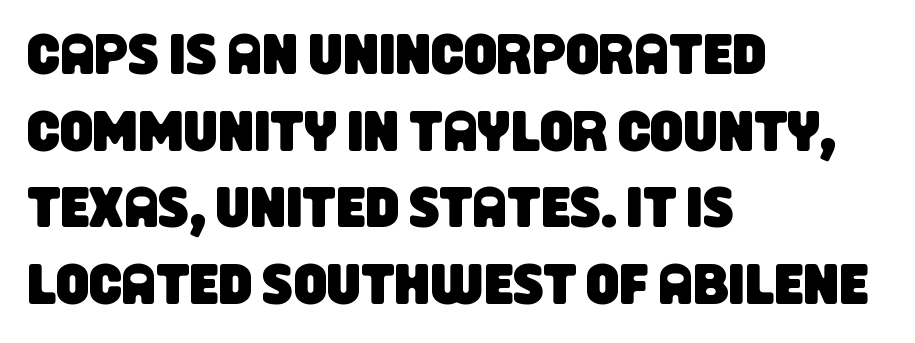
Q: Is the typeface a serif or a sans-serif typeface? A: Sans-serif.
Q: Is the text underlined? A: No.
Q: How is the paragraph aligned? A: Left-aligned.
Q: Is the spacing between letters normal or unusually wide? A: Normal.
Q: Is the spacing between lines tight, normal or loose? A: Normal.
Q: Width (condensed, normal, or wide)? A: Condensed.
Q: Stroke contrast? A: Low.
Q: x-height? A: Large.
Q: Monospaced? A: No.
